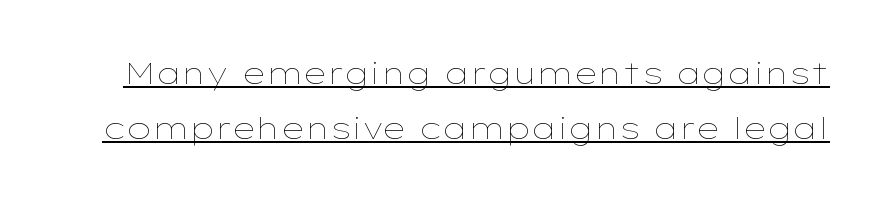
The image shows 30 px thin, wide type, upright; set line spacing 1.84x, normal letter spacing, underlined; low stroke contrast and a medium x-height.
